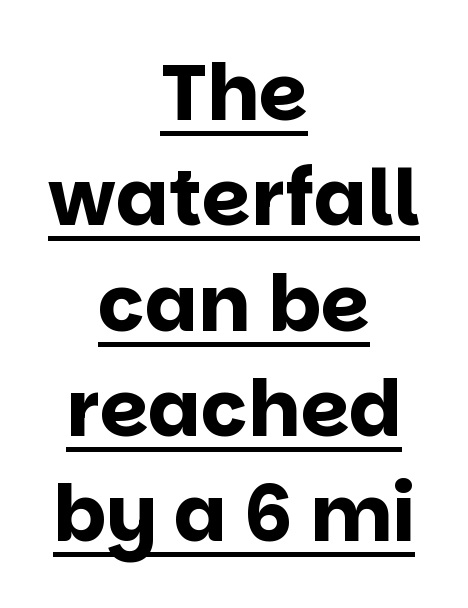
Q: Is the text bold? A: Yes.
Q: Is the text italic (slanted)? A: No, it is upright.
Q: Is the typeface a serif or a sans-serif typeface? A: Sans-serif.
Q: Is the text underlined? A: Yes.
Q: How is the paragraph aligned? A: Centered.
Q: Is the spacing between letters normal or unusually wide? A: Normal.
Q: Is the spacing between lines tight, normal or loose? A: Normal.
Q: Width (condensed, normal, or wide)? A: Normal.
Q: Stroke contrast? A: Low.
Q: x-height? A: Large.
Q: Monospaced? A: No.
